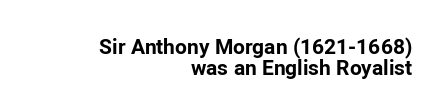
The image shows 21 px bold type, upright; set right-aligned, tight line spacing (1.0x), normal letter spacing, not underlined.
